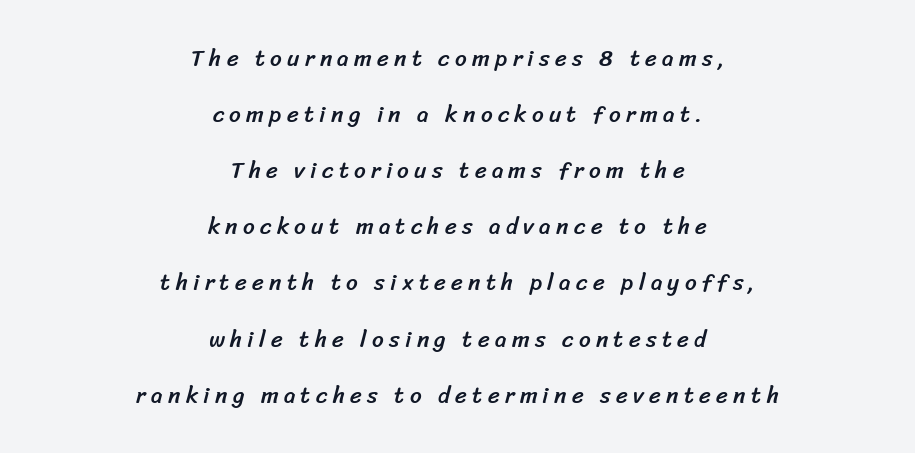
The image shows 23 px text type; set centered, loose line spacing (2.44x), unusually wide letter spacing (+0.23 em), not underlined.
